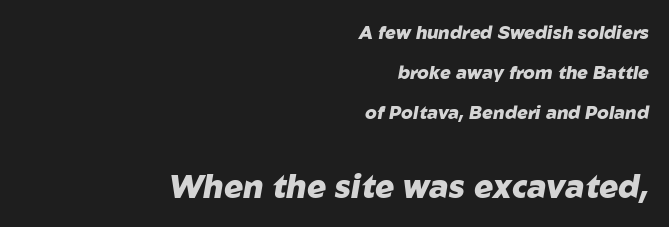
Each letter keeps its own natural width here, so spacing adapts to shape. The passage is arranged like a letterhead date or caption credit — flush right. This rendering features lettering with no underline. Default kerning and tracking; the words read as compact shapes.
